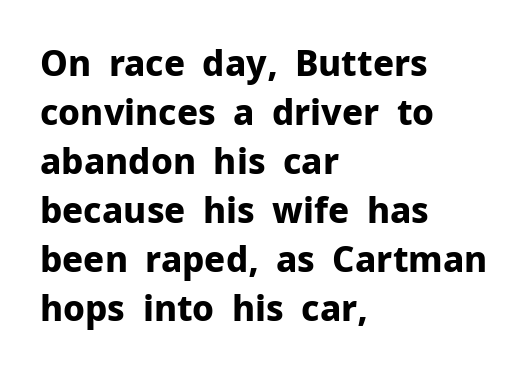
The image shows 35 px bold sans-serif type, upright; set left-aligned, normal line spacing (1.4x), normal letter spacing, not underlined; low stroke contrast and a medium x-height.
